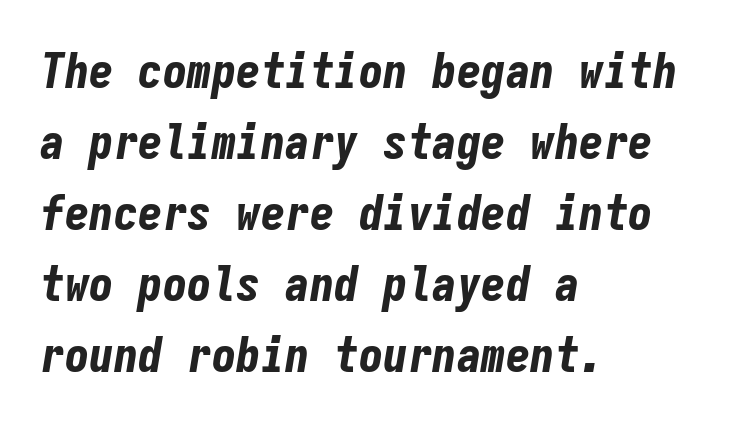
{"italic": "yes", "lean": "right", "slant_degrees": 9, "bold": "yes", "weight": "bold", "width": "condensed", "stroke_contrast": "low", "x_height": "medium", "monospaced": "yes", "underline": "no", "align": "left", "line_spacing": "normal", "line_spacing_ratio": 1.45, "letter_spacing": "normal", "letter_spacing_em": 0.0, "glyph_px": 49}
